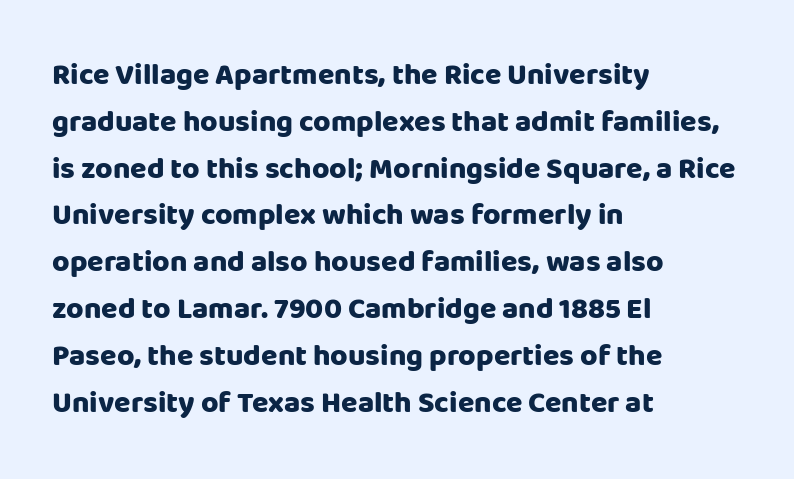
{"serif": "no", "italic": "no", "bold": "yes", "weight": "heavy", "width": "normal", "stroke_contrast": "low", "x_height": "large", "monospaced": "no", "underline": "no", "align": "left", "line_spacing": "normal", "line_spacing_ratio": 1.56, "letter_spacing": "normal", "letter_spacing_em": 0.0, "glyph_px": 30}
